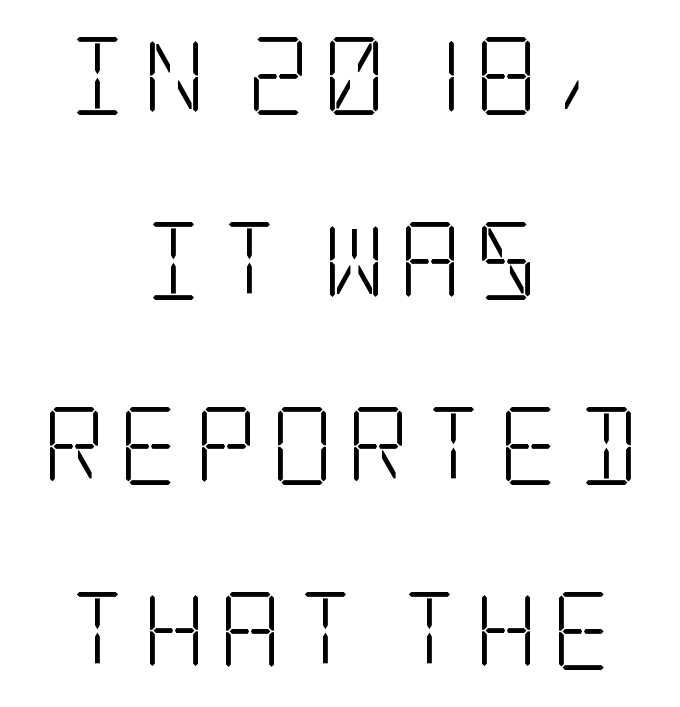
Vertical strokes here are truly vertical. Interline gaps are noticeably wide in this sample. Teacher's note: observe the equal gaps on both sides — that is centered alignment. This rendering employs a face with finishing strokes, i.e., a serif.
